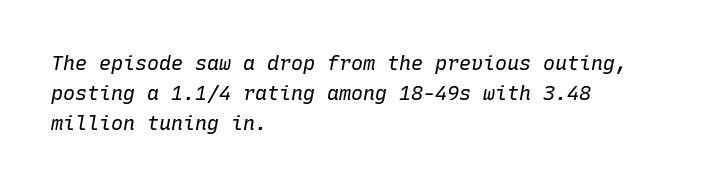
Q: Is the text bold? A: No.
Q: Is the text italic (slanted)? A: Yes, it leans right by about 10 degrees.
Q: Is the text underlined? A: No.
Q: How is the paragraph aligned? A: Left-aligned.
Q: Is the spacing between letters normal or unusually wide? A: Normal.
Q: Is the spacing between lines tight, normal or loose? A: Normal.
